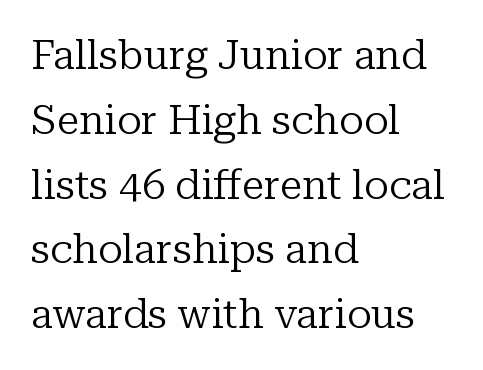
{"serif": "yes", "italic": "no", "bold": "no", "weight": "regular", "width": "normal", "stroke_contrast": "low", "x_height": "medium", "monospaced": "no", "underline": "no", "align": "left", "line_spacing": "normal", "line_spacing_ratio": 1.58, "letter_spacing": "normal", "letter_spacing_em": 0.0, "glyph_px": 41}
